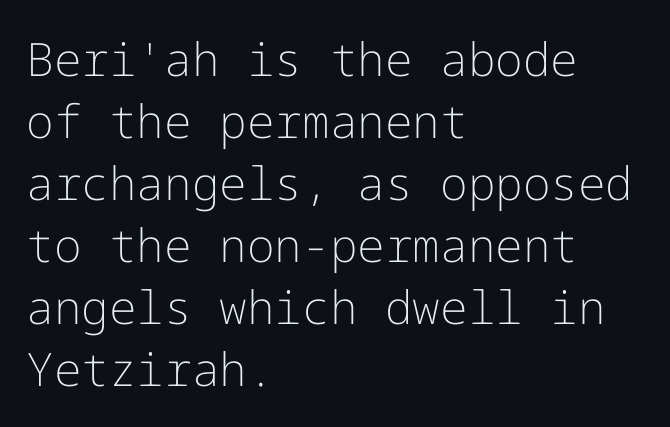
Each line starts at the same left margin while the right side varies. Are there feet on the stems? There aren't — it's a sans. When letters stand straight like this, we call the style roman or upright. Descenders hang freely into open space. Here the glyphs are tracked normally, forming tight word shapes. Each stroke keeps to a modest, everyday thickness or less.
